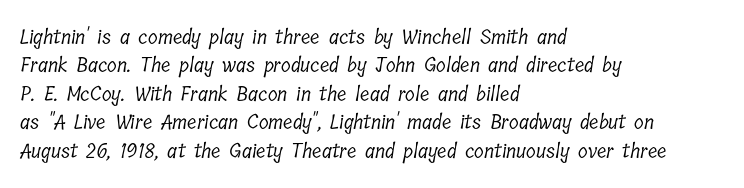
{"bold": "no", "underline": "no", "align": "left", "line_spacing": "normal", "line_spacing_ratio": 1.42, "letter_spacing": "normal", "letter_spacing_em": 0.0, "glyph_px": 20}
